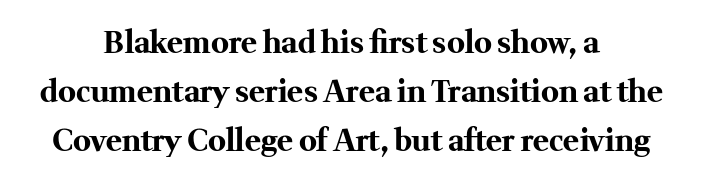
{"serif": "yes", "italic": "no", "bold": "yes", "weight": "bold", "width": "normal", "stroke_contrast": "medium", "x_height": "medium", "monospaced": "no", "underline": "no", "align": "center", "line_spacing": "normal", "line_spacing_ratio": 1.64, "letter_spacing": "normal", "letter_spacing_em": 0.0, "glyph_px": 30}
